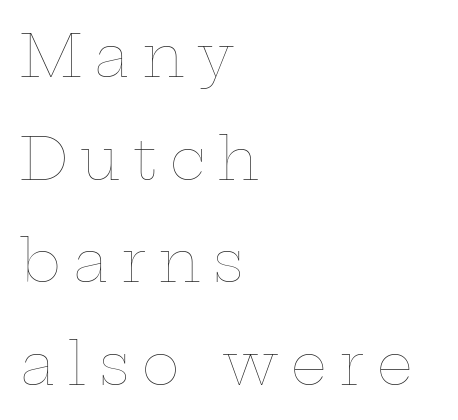
Q: Is the text bold? A: No.
Q: Is the text italic (slanted)? A: No, it is upright.
Q: Is the text underlined? A: No.
Q: How is the paragraph aligned? A: Left-aligned.
Q: Is the spacing between letters normal or unusually wide? A: Unusually wide.
Q: Width (condensed, normal, or wide)? A: Wide.
Q: Stroke contrast? A: Low.
Q: x-height? A: Medium.
Q: Monospaced? A: No.
